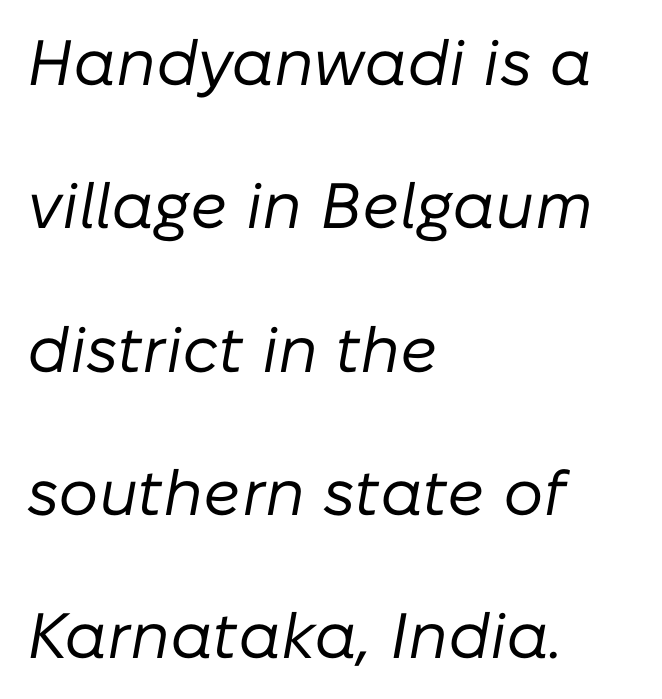
Q: Is the text bold? A: No.
Q: Is the text italic (slanted)? A: Yes, it leans right by about 10 degrees.
Q: Is the text underlined? A: No.
Q: How is the paragraph aligned? A: Left-aligned.
Q: Is the spacing between letters normal or unusually wide? A: Normal.
Q: Is the spacing between lines tight, normal or loose? A: Loose.
Q: Width (condensed, normal, or wide)? A: Normal.
Q: Stroke contrast? A: Low.
Q: x-height? A: Medium.
Q: Monospaced? A: No.
